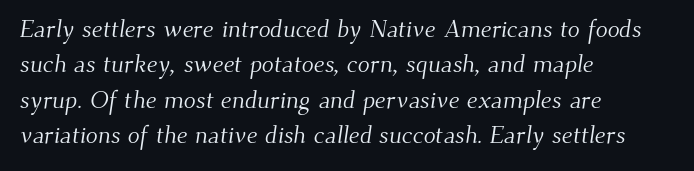
The image shows 25 px text type; set left-aligned, normal line spacing (1.42x), normal letter spacing, not underlined.
